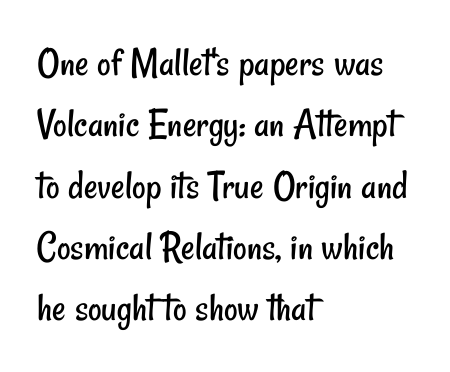
Q: Is the text bold? A: No.
Q: Is the typeface a serif or a sans-serif typeface? A: Sans-serif.
Q: Is the text underlined? A: No.
Q: How is the paragraph aligned? A: Left-aligned.
Q: Is the spacing between letters normal or unusually wide? A: Normal.
Q: Is the spacing between lines tight, normal or loose? A: Normal.
Q: Width (condensed, normal, or wide)? A: Condensed.
Q: Stroke contrast? A: Low.
Q: x-height? A: Small.
Q: Monospaced? A: No.
